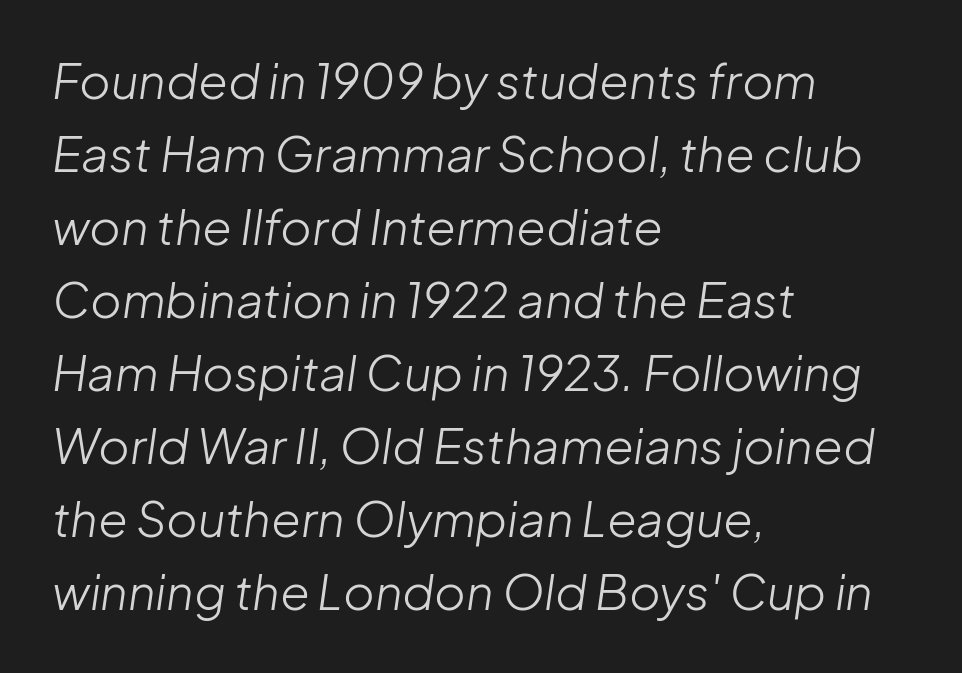
The image shows 48 px light type, italic (leaning right); set left-aligned, normal line spacing (1.52x), normal letter spacing, not underlined; low stroke contrast and a medium x-height.
